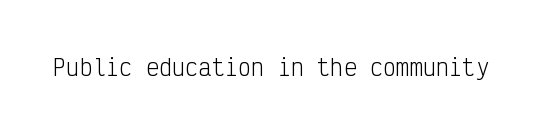
Q: Is the text bold? A: No.
Q: Is the text italic (slanted)? A: No, it is upright.
Q: Is the text underlined? A: No.
Q: Is the spacing between letters normal or unusually wide? A: Normal.
